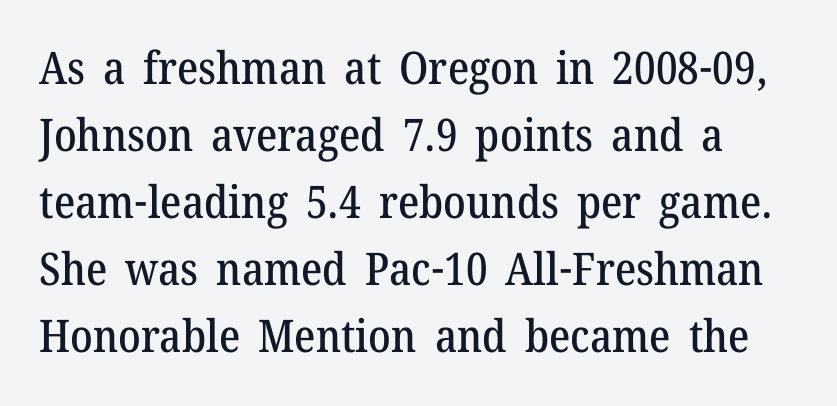
Q: Is the text italic (slanted)? A: No, it is upright.
Q: Is the typeface a serif or a sans-serif typeface? A: Serif.
Q: Is the text underlined? A: No.
Q: Is the spacing between letters normal or unusually wide? A: Normal.
Q: Is the spacing between lines tight, normal or loose? A: Normal.
Q: Width (condensed, normal, or wide)? A: Normal.
Q: Stroke contrast? A: Medium.
Q: x-height? A: Medium.
Q: Monospaced? A: No.
